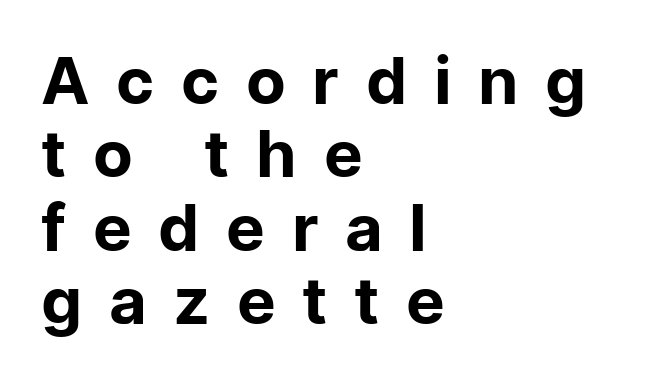
No feet cap the strokes, marking this as sans-serif type. Compared with a typical body face, this is equally light or lighter still. Each new line begins almost immediately beneath the previous one. The glyphs are unaccompanied by any horizontal stroke below them.
